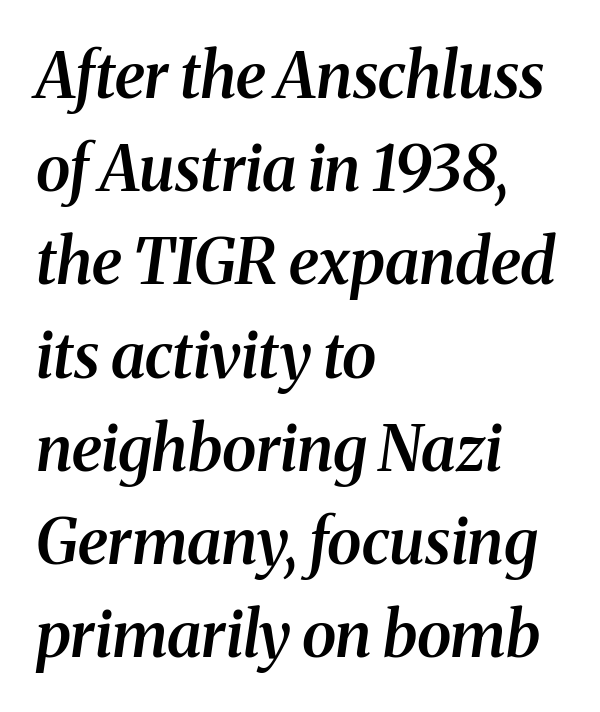
The image shows 63 px semibold serif type, italic (leaning right); set left-aligned, normal line spacing (1.48x), normal letter spacing, not underlined; medium stroke contrast and a medium x-height.
